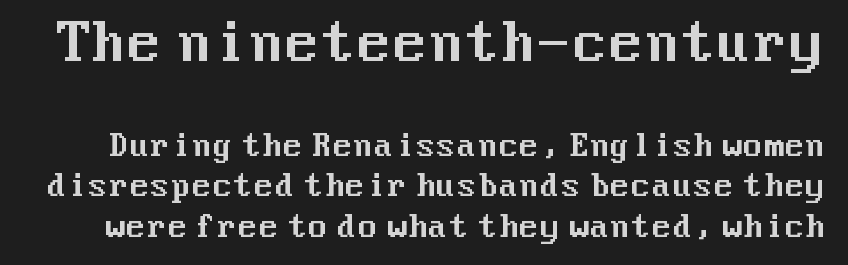
{"serif": "no", "italic": "no", "width": "normal", "stroke_contrast": "medium", "x_height": "medium", "underline": "no", "line_spacing": "normal", "line_spacing_ratio": 1.34, "letter_spacing": "normal", "letter_spacing_em": 0.0, "larger_block": "first", "size_ratio": 1.73, "glyph_px": 52}
